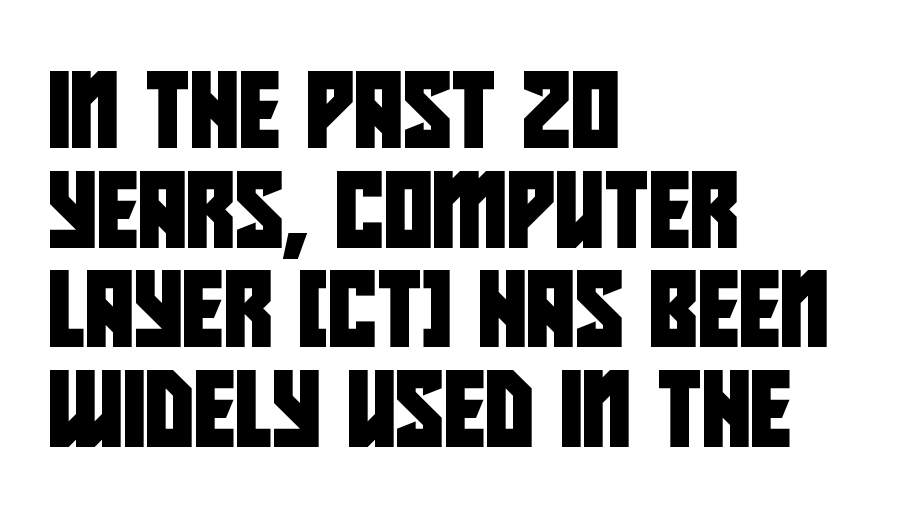
How are the letters spaced? Ordinarily, with no added tracking. Interline gaps are of average width in this sample. A classic flush-left, rag-right setting is used for this passage. The rendering uses natural spacing where letterforms have individual widths. A clean baseline with only descenders dipping below it.
